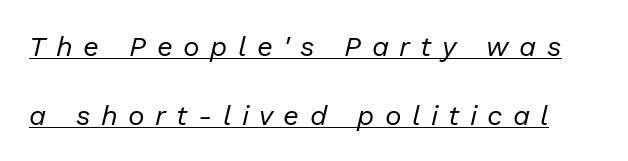
Q: Is the text bold? A: No.
Q: Is the text italic (slanted)? A: Yes, it leans right by about 13 degrees.
Q: Is the text underlined? A: Yes.
Q: Is the spacing between letters normal or unusually wide? A: Unusually wide.
Q: Is the spacing between lines tight, normal or loose? A: Loose.
Q: Width (condensed, normal, or wide)? A: Normal.
Q: Stroke contrast? A: Low.
Q: x-height? A: Medium.
Q: Monospaced? A: No.
